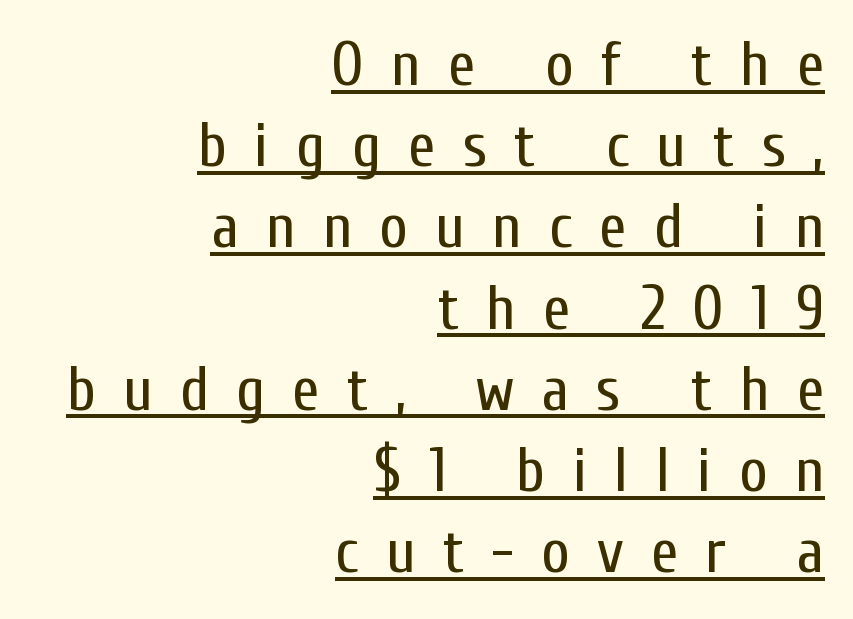
{"serif": "no", "italic": "no", "bold": "no", "weight": "regular", "width": "condensed", "stroke_contrast": "low", "x_height": "medium", "monospaced": "no", "underline": "yes", "align": "right", "line_spacing": "normal", "line_spacing_ratio": 1.31, "letter_spacing": "wide", "letter_spacing_em": 0.44, "glyph_px": 62}
